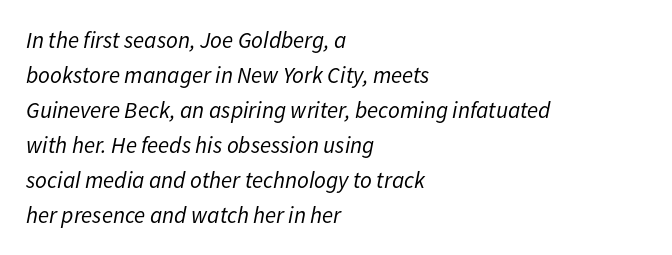
Designer's note — italics engaged. The specimen omits any rule beneath the text block's lines. Evenly set lines give the paragraph a standard silhouette. Short note: letters normally spaced.
